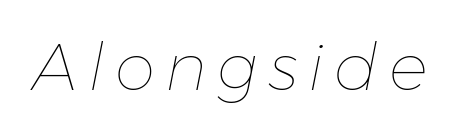
The image shows 65 px thin type, italic (leaning right); set not underlined; low stroke contrast and a medium x-height.
